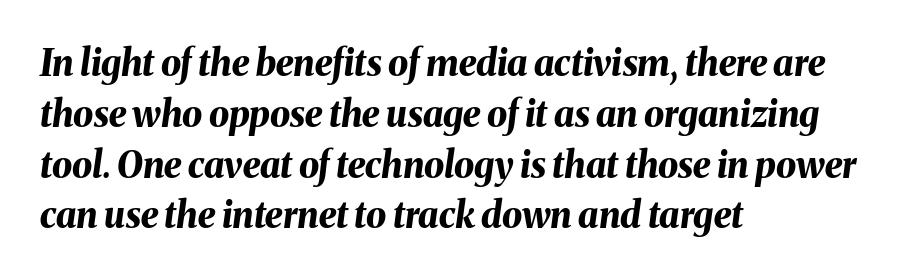
Nobody drew a line under any word here. Characters are canted at an angle relative to the baseline's perpendicular. Stroke thickness is high; the sample reads as a true bold. If you measured baseline to baseline, you'd find a middling distance. Tracking value appears to be zero — textbook default spacing.
